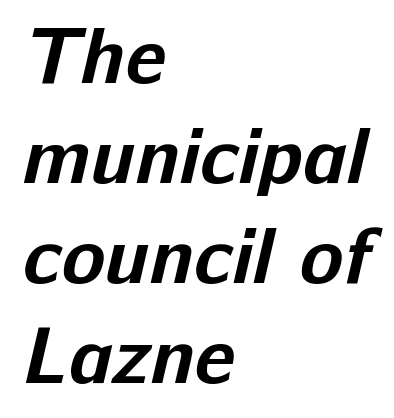
{"serif": "no", "bold": "yes", "weight": "bold", "width": "normal", "stroke_contrast": "low", "x_height": "medium", "monospaced": "no", "underline": "no", "align": "left", "line_spacing": "normal", "line_spacing_ratio": 1.25, "letter_spacing": "normal", "letter_spacing_em": 0.0, "glyph_px": 80}
